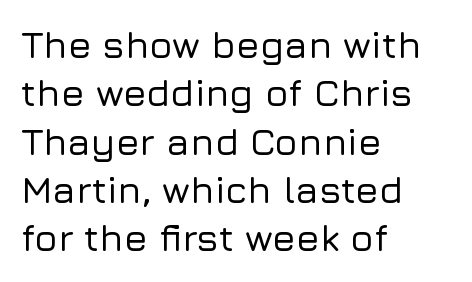
{"serif": "no", "italic": "no", "width": "normal", "stroke_contrast": "low", "x_height": "medium", "monospaced": "no", "underline": "no", "align": "left", "line_spacing": "normal", "line_spacing_ratio": 1.27, "letter_spacing": "normal", "letter_spacing_em": 0.0, "glyph_px": 38}
